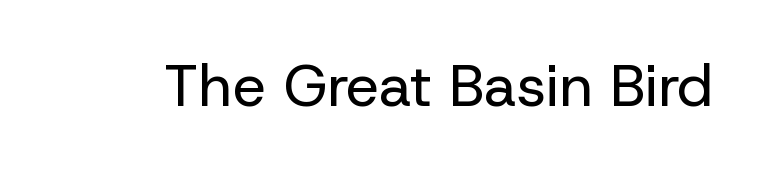
{"serif": "no", "italic": "no", "bold": "no", "weight": "regular", "width": "normal", "stroke_contrast": "low", "x_height": "medium", "monospaced": "no", "underline": "no", "letter_spacing": "normal", "letter_spacing_em": 0.0, "glyph_px": 59}
